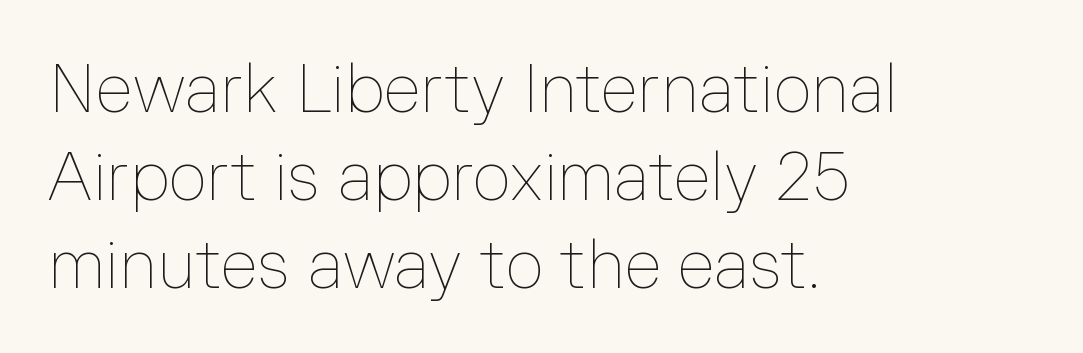
{"italic": "no", "bold": "no", "weight": "thin", "width": "normal", "stroke_contrast": "low", "x_height": "medium", "monospaced": "no", "underline": "no", "align": "left", "line_spacing": "normal", "line_spacing_ratio": 1.31, "letter_spacing": "normal", "letter_spacing_em": 0.0, "glyph_px": 67}
